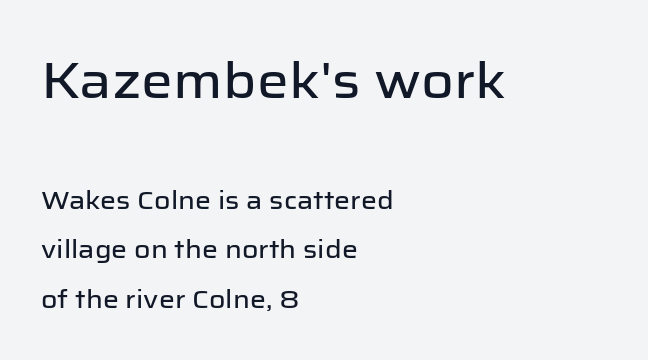
Q: Is the text italic (slanted)? A: No, it is upright.
Q: Is the typeface a serif or a sans-serif typeface? A: Sans-serif.
Q: Is the text underlined? A: No.
Q: How is the paragraph aligned? A: Left-aligned.
Q: Is the spacing between letters normal or unusually wide? A: Normal.
Q: Is the spacing between lines tight, normal or loose? A: Loose.
Q: Which block of text is set in a larger size, the first (top) or the second (bottom)? A: The first (top) one.
Q: Width (condensed, normal, or wide)? A: Normal.
Q: Stroke contrast? A: Low.
Q: x-height? A: Medium.
Q: Monospaced? A: No.
